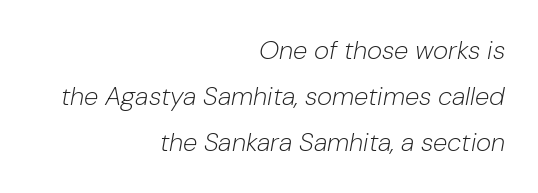
Rule under the text: the space is simply empty. Which margin do the lines hug? The right one — the left edge is uneven. How are the letters spaced? Ordinarily, with no added tracking. Think standard paragraph weight, or any step lighter than that.
